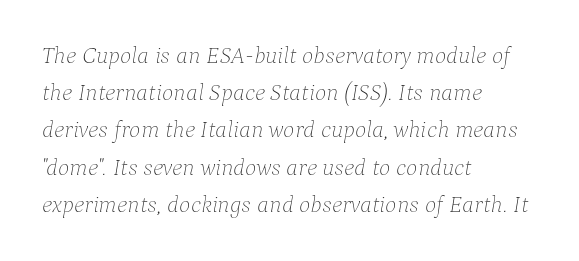
The image shows 24 px text type, italic (leaning right); set left-aligned, normal line spacing (1.55x), normal letter spacing, not underlined.
